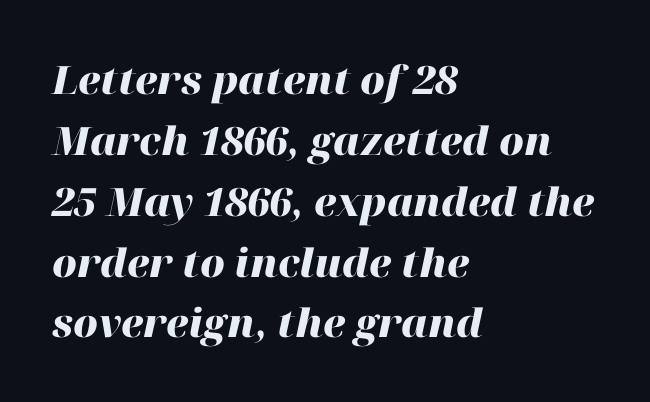
{"italic": "yes", "lean": "right", "slant_degrees": 12, "bold": "yes", "weight": "heavy", "width": "normal", "stroke_contrast": "high", "x_height": "medium", "monospaced": "no", "underline": "no", "align": "left", "line_spacing": "normal", "line_spacing_ratio": 1.56, "letter_spacing": "normal", "letter_spacing_em": 0.0, "glyph_px": 39}
